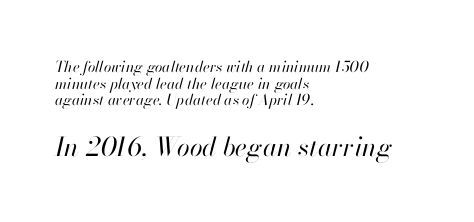
The image shows 26 px text type, italic (leaning right); set left-aligned, tight line spacing (1.11x), normal letter spacing, not underlined; the second (bottom) block is 1.73x larger.
